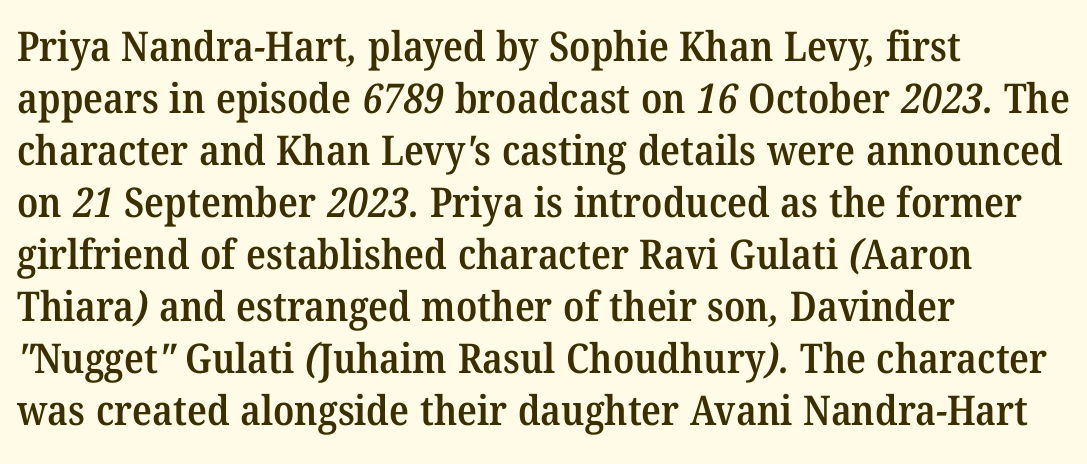
Q: Is the text bold? A: Semi-bold.
Q: Is the typeface a serif or a sans-serif typeface? A: Serif.
Q: Is the text underlined? A: No.
Q: How is the paragraph aligned? A: Left-aligned.
Q: Is the spacing between letters normal or unusually wide? A: Normal.
Q: Is the spacing between lines tight, normal or loose? A: Normal.
Q: Width (condensed, normal, or wide)? A: Normal.
Q: Stroke contrast? A: Medium.
Q: x-height? A: Medium.
Q: Monospaced? A: No.
